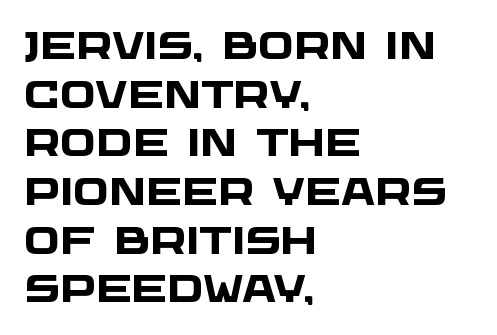
Q: Is the text bold? A: Yes.
Q: Is the typeface a serif or a sans-serif typeface? A: Sans-serif.
Q: Is the text underlined? A: No.
Q: How is the paragraph aligned? A: Left-aligned.
Q: Is the spacing between letters normal or unusually wide? A: Normal.
Q: Is the spacing between lines tight, normal or loose? A: Normal.
Q: Width (condensed, normal, or wide)? A: Wide.
Q: Stroke contrast? A: Low.
Q: x-height? A: Large.
Q: Monospaced? A: No.
